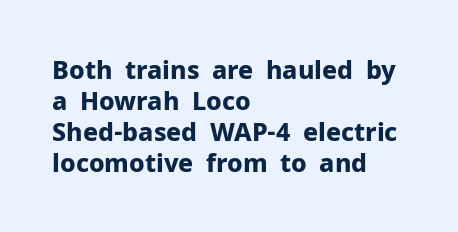
You'd pick this weight for a headline — it's a proper bold. Upright lettering throughout. Nothing unusual about the tracking: characters are spaced as the font intends. Check the space under the baseline: it is left empty.
